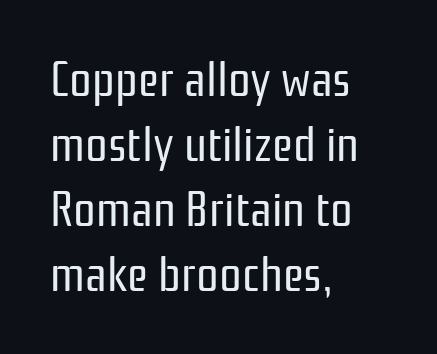
Letters rest on an invisible, unmarked baseline. Is the type heavy? It reads as light-to-regular instead. Line starts are locked; line ends wander. Every stem runs plumb, perpendicular to the baseline. The line-height multiplier appears to be the usual default. What stands out about the letter spacing? Nothing — it is the standard amount.
